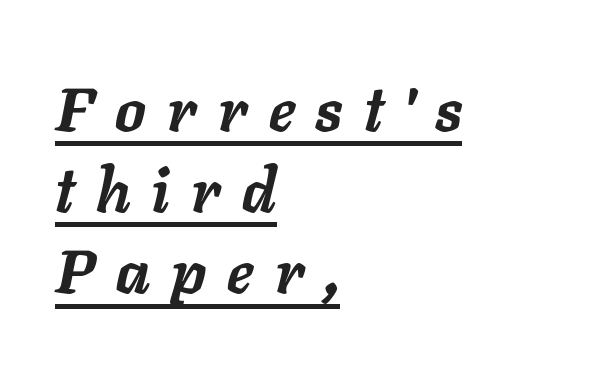
The image shows 61 px semibold type, italic (leaning right); set left-aligned, normal line spacing (1.33x), unusually wide letter spacing (+0.35 em), underlined; low stroke contrast and a medium x-height.
